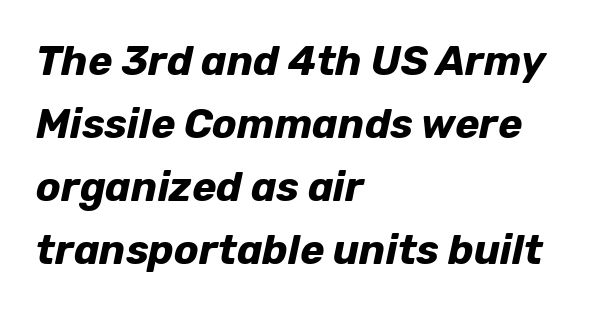
Is the block centered? No — it sits flush against the left margin. The space beneath each line is pristine and unruled. No extra tracking has been applied to these lines. The passage shown leans; its letterforms are oblique.
